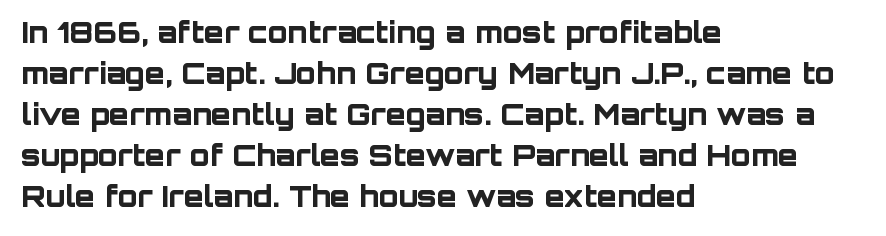
Notice how descenders clear the ascenders below comfortably — that's standard leading. The axis of the letterforms is exactly vertical. Strong, thick strokes mark this as bold type. Does the copy run flush right? No — it runs flush left.
